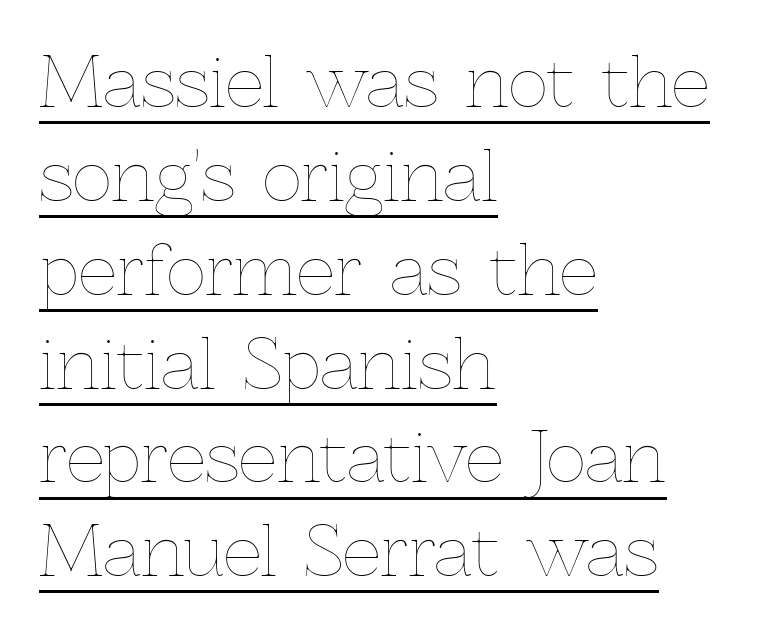
{"italic": "no", "bold": "no", "weight": "thin", "width": "normal", "x_height": "medium", "monospaced": "no", "underline": "yes", "align": "left", "line_spacing": "normal", "line_spacing_ratio": 1.38, "letter_spacing": "normal", "letter_spacing_em": 0.0, "glyph_px": 68}
